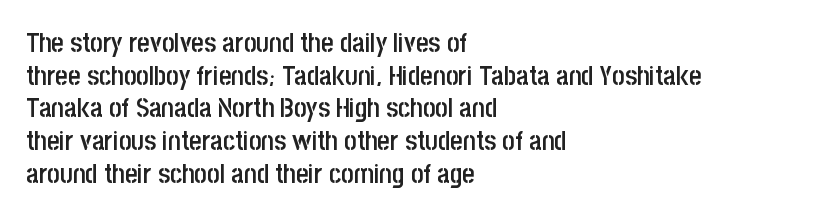
The image shows 27 px text type, upright; set left-aligned, line spacing 1.21x, normal letter spacing, not underlined.
